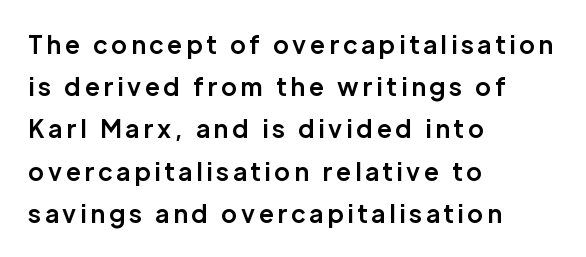
Each row of text sits above clean, open space. What weight is shown? A full bold with thick strokes. Leftover space on each line is placed entirely after the last word. The axis of the letterforms is exactly vertical.
